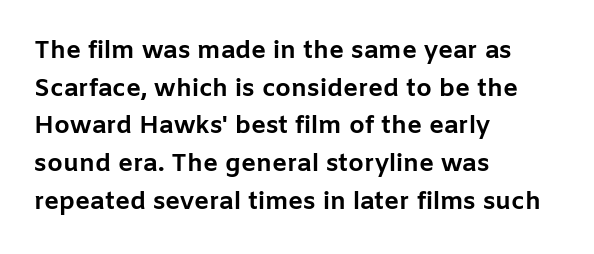
Students, note that the glyphs here touch the page at normal intervals. The vertical gap from one line to the next is medium. The lettering stays uniformly vertical, giving the passage a roman look. The lines are quadded left. Heft: maximum for text — a bold. Type without underlining.
